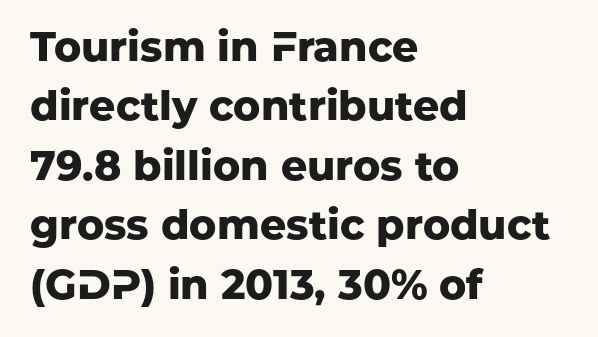
The image shows 41 px heavy sans-serif type, upright; set left-aligned, normal line spacing (1.45x), normal letter spacing, not underlined; low stroke contrast and a medium x-height.
